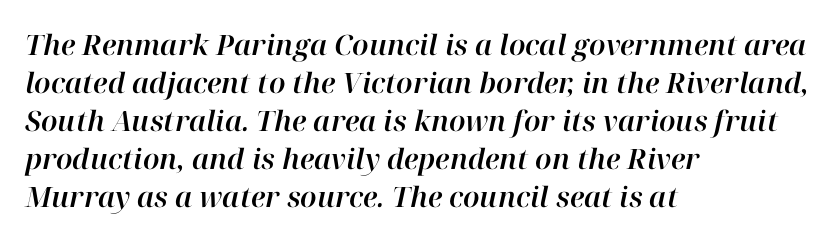
The image shows 28 px text type, italic (leaning right); set left-aligned, normal line spacing (1.36x), normal letter spacing, not underlined; high stroke contrast and a medium x-height.
